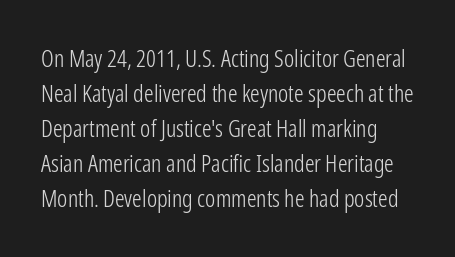
The image shows 24 px text type, upright; set normal line spacing (1.46x), normal letter spacing, not underlined.
